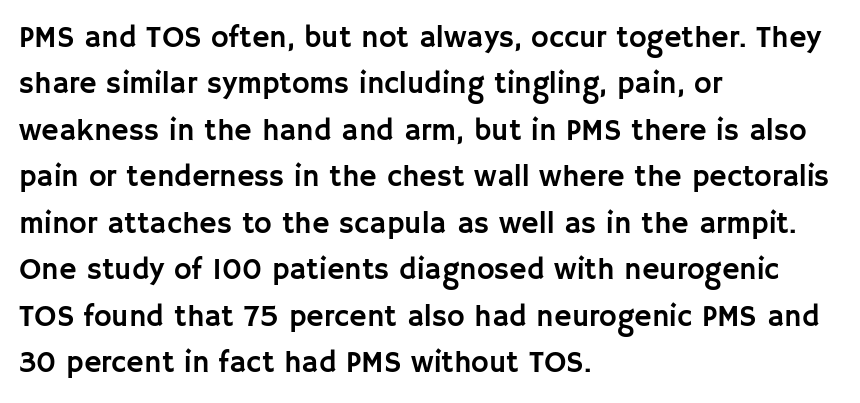
{"serif": "no", "italic": "no", "width": "normal", "stroke_contrast": "low", "x_height": "large", "monospaced": "no", "underline": "no", "align": "left", "line_spacing": "normal", "line_spacing_ratio": 1.55, "letter_spacing": "normal", "letter_spacing_em": 0.0, "glyph_px": 30}
